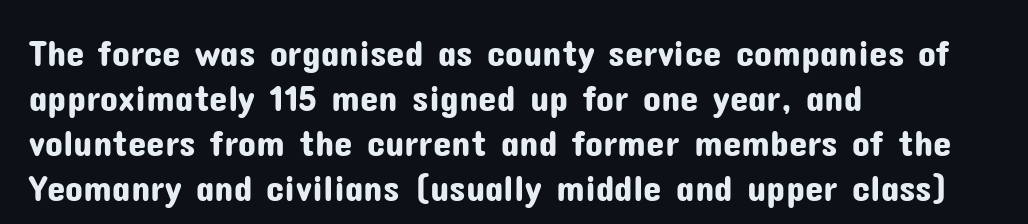
Q: Is the text italic (slanted)? A: No, it is upright.
Q: Is the typeface a serif or a sans-serif typeface? A: Sans-serif.
Q: Is the text underlined? A: No.
Q: How is the paragraph aligned? A: Left-aligned.
Q: Is the spacing between letters normal or unusually wide? A: Normal.
Q: Width (condensed, normal, or wide)? A: Normal.
Q: Stroke contrast? A: Low.
Q: x-height? A: Medium.
Q: Monospaced? A: No.
